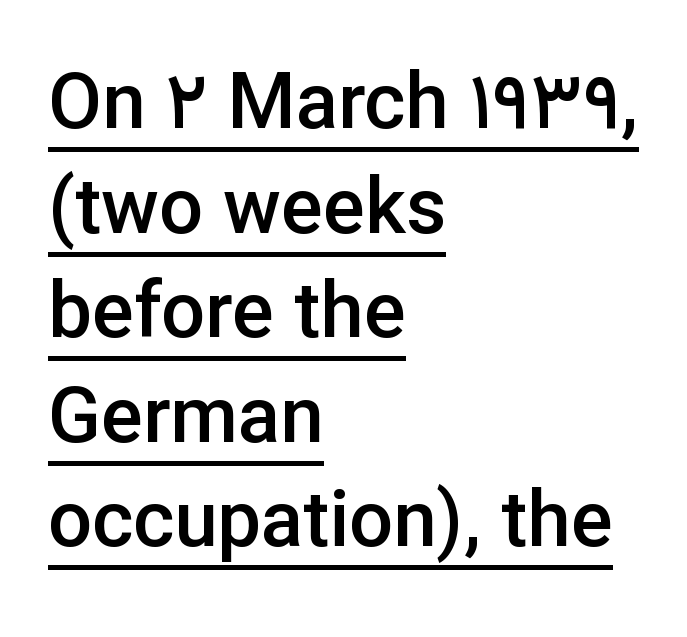
{"serif": "no", "italic": "no", "bold": "semi", "weight": "semibold", "width": "normal", "stroke_contrast": "low", "x_height": "medium", "monospaced": "no", "underline": "yes", "align": "left", "line_spacing": "normal", "line_spacing_ratio": 1.34, "letter_spacing": "normal", "letter_spacing_em": 0.0, "glyph_px": 78}
